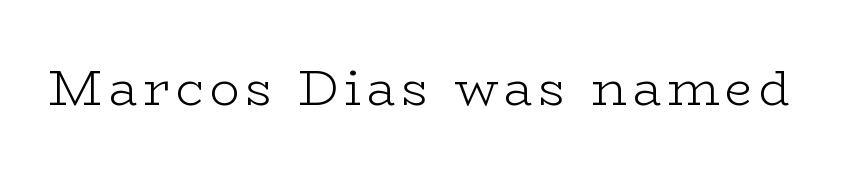
Q: Is the text bold? A: No.
Q: Is the text italic (slanted)? A: No, it is upright.
Q: Is the typeface a serif or a sans-serif typeface? A: Serif.
Q: Is the text underlined? A: No.
Q: Width (condensed, normal, or wide)? A: Wide.
Q: Stroke contrast? A: Low.
Q: x-height? A: Medium.
Q: Monospaced? A: No.
